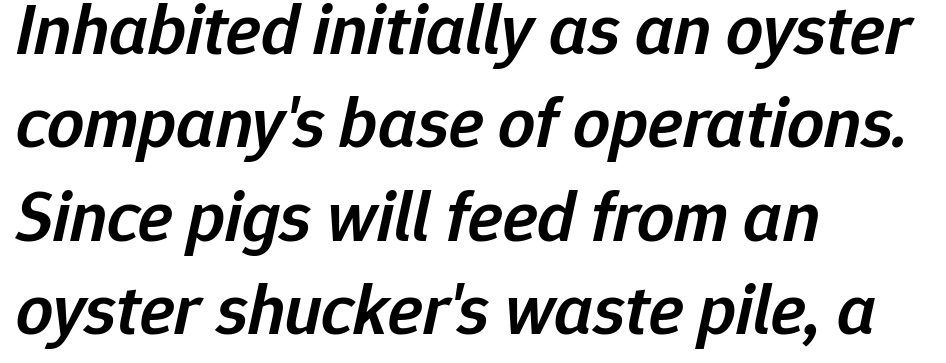
{"italic": "yes", "lean": "right", "slant_degrees": 12, "bold": "semi", "weight": "semibold", "width": "normal", "stroke_contrast": "low", "x_height": "medium", "monospaced": "no", "underline": "no", "align": "left", "line_spacing": "normal", "line_spacing_ratio": 1.28, "letter_spacing": "normal", "letter_spacing_em": 0.0, "glyph_px": 73}
